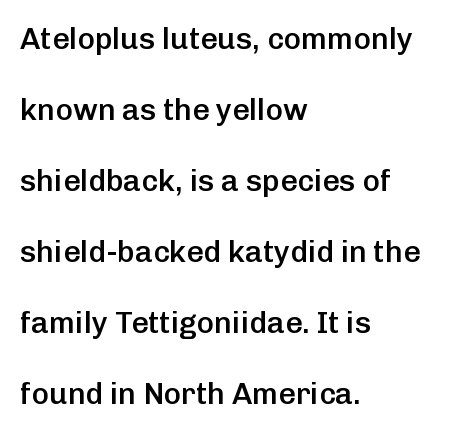
Q: Is the text bold? A: Semi-bold.
Q: Is the text italic (slanted)? A: No, it is upright.
Q: Is the typeface a serif or a sans-serif typeface? A: Sans-serif.
Q: Is the text underlined? A: No.
Q: How is the paragraph aligned? A: Left-aligned.
Q: Is the spacing between letters normal or unusually wide? A: Normal.
Q: Is the spacing between lines tight, normal or loose? A: Loose.
Q: Width (condensed, normal, or wide)? A: Normal.
Q: Stroke contrast? A: Low.
Q: x-height? A: Medium.
Q: Monospaced? A: No.
